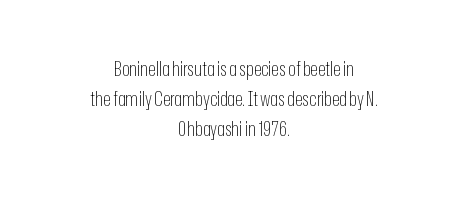
The image shows 20 px text type, upright; set centered, normal line spacing (1.49x), normal letter spacing, not underlined.
